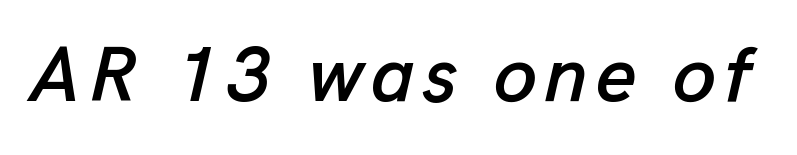
{"italic": "yes", "lean": "right", "slant_degrees": 13, "width": "normal", "stroke_contrast": "low", "x_height": "medium", "monospaced": "no", "underline": "no", "glyph_px": 78}
